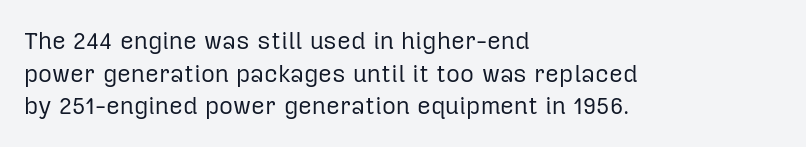
Plain, unruled lines of type. Ordinary non-slanted type is in use. Does extra space separate the letters? No, they use regular spacing. This is not heavy type; no bold has been used. These lines sit exactly where default settings would place them. Reading down the block, your eye returns to a fixed left position each line.
